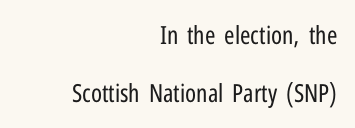
Q: Is the text bold? A: No.
Q: Is the text italic (slanted)? A: No, it is upright.
Q: Is the text underlined? A: No.
Q: How is the paragraph aligned? A: Right-aligned.
Q: Is the spacing between letters normal or unusually wide? A: Normal.
Q: Is the spacing between lines tight, normal or loose? A: Loose.
